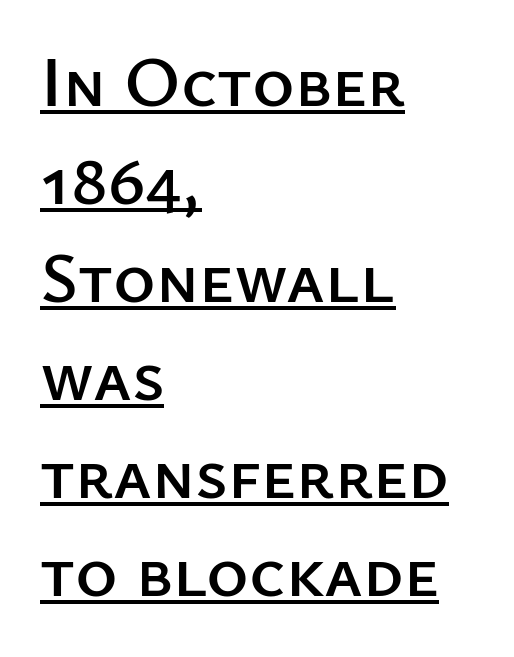
Q: Is the text italic (slanted)? A: No, it is upright.
Q: Is the typeface a serif or a sans-serif typeface? A: Sans-serif.
Q: Is the text underlined? A: Yes.
Q: How is the paragraph aligned? A: Left-aligned.
Q: Is the spacing between letters normal or unusually wide? A: Normal.
Q: Is the spacing between lines tight, normal or loose? A: Normal.
Q: Width (condensed, normal, or wide)? A: Normal.
Q: Stroke contrast? A: Low.
Q: x-height? A: Medium.
Q: Monospaced? A: No.
